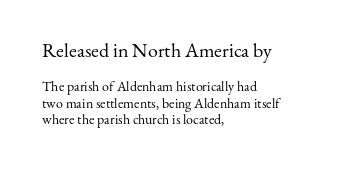
The lines are quadded left. Nothing heavy about these letters — not bold at all. Each word holds together tightly as a unit, with standard inter-letter gaps. The strip under each line holds only bare page.
